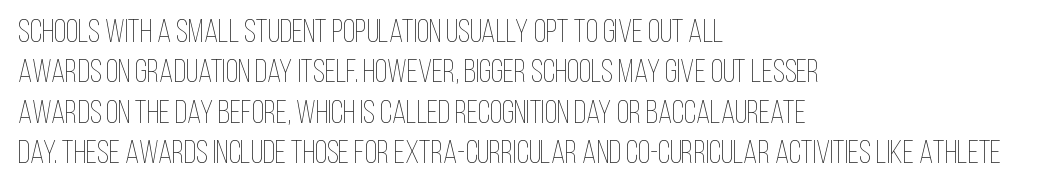
The line texture is even and compact thanks to regular tracking. The letters advance in unequal steps, a hallmark of proportional type. Rule under the text: the space is simply empty. No heavy texture on the line: the type isn't bold. Notice how the stems are strictly vertical — no italics here. The setting favours the left margin, as ordinary paragraphs usually do.
